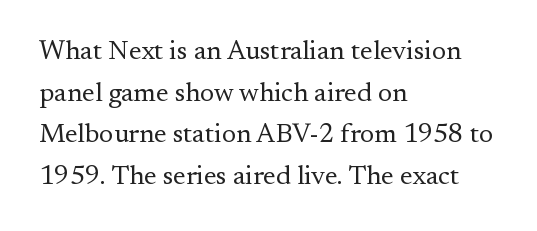
Q: Is the text bold? A: No.
Q: Is the text italic (slanted)? A: No, it is upright.
Q: Is the text underlined? A: No.
Q: How is the paragraph aligned? A: Left-aligned.
Q: Is the spacing between letters normal or unusually wide? A: Normal.
Q: Is the spacing between lines tight, normal or loose? A: Normal.
